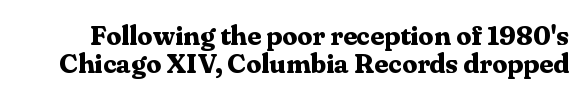
Q: Is the text bold? A: Yes.
Q: Is the text italic (slanted)? A: No, it is upright.
Q: Is the text underlined? A: No.
Q: Is the spacing between letters normal or unusually wide? A: Normal.
Q: Is the spacing between lines tight, normal or loose? A: Tight.
